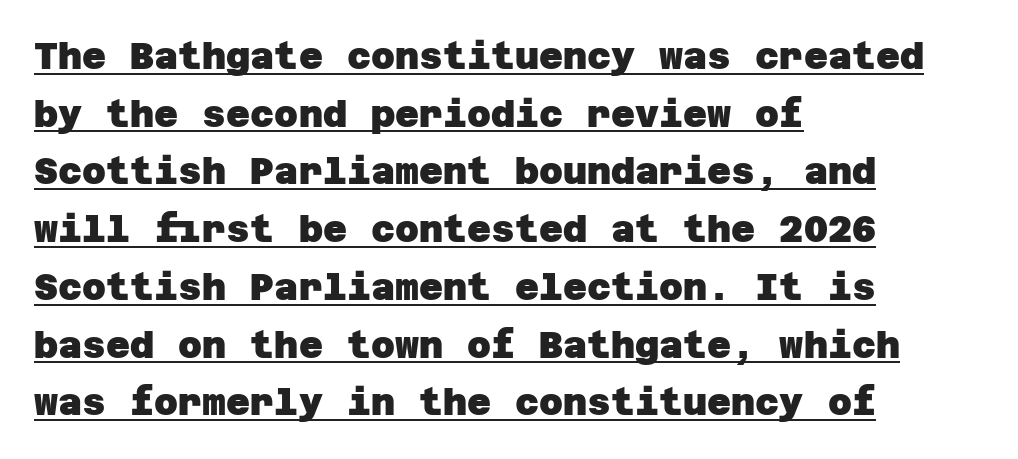
{"serif": "no", "bold": "yes", "weight": "heavy", "width": "normal", "stroke_contrast": "low", "x_height": "large", "underline": "yes", "align": "left", "line_spacing": "normal", "line_spacing_ratio": 1.56, "letter_spacing": "normal", "letter_spacing_em": 0.0, "glyph_px": 37}
